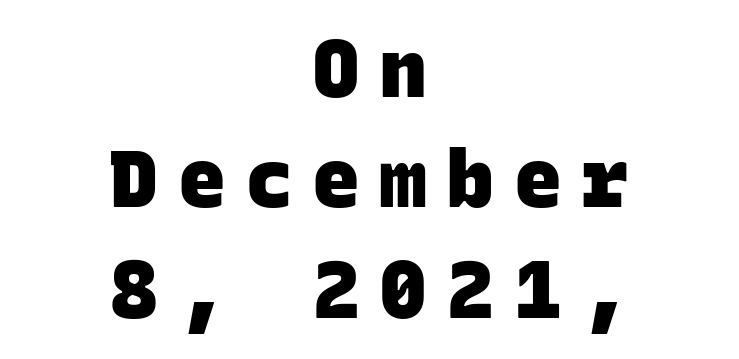
The passage shown stacks its lines at a standard gap. The passage is arranged like a title page — every line centered. A bare baseline throughout the passage. The passage shown is typed in a monospace face where columns stay perfectly aligned. Typesetter's note: full bold, strokes at maximum text heaviness.
